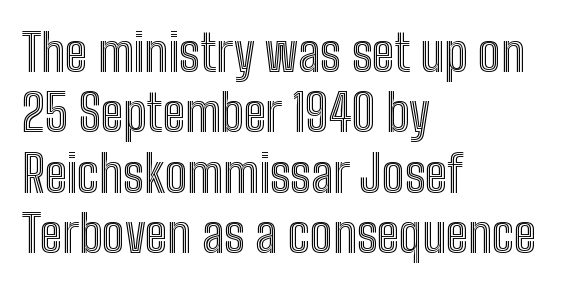
The image shows 50 px condensed type, upright; set left-aligned, line spacing 1.21x, normal letter spacing, not underlined; a medium x-height.
